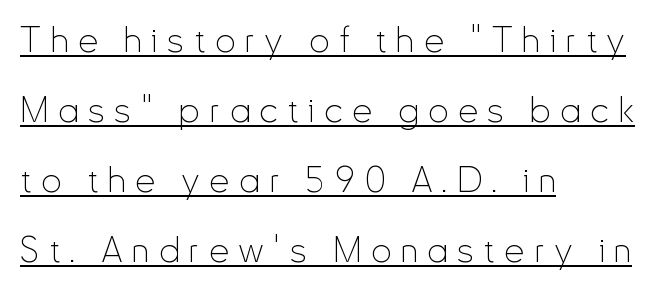
Q: Is the text bold? A: No.
Q: Is the text italic (slanted)? A: No, it is upright.
Q: Is the typeface a serif or a sans-serif typeface? A: Sans-serif.
Q: Is the text underlined? A: Yes.
Q: How is the paragraph aligned? A: Left-aligned.
Q: Is the spacing between letters normal or unusually wide? A: Unusually wide.
Q: Is the spacing between lines tight, normal or loose? A: Loose.
Q: Width (condensed, normal, or wide)? A: Condensed.
Q: Stroke contrast? A: Low.
Q: x-height? A: Small.
Q: Monospaced? A: No.
